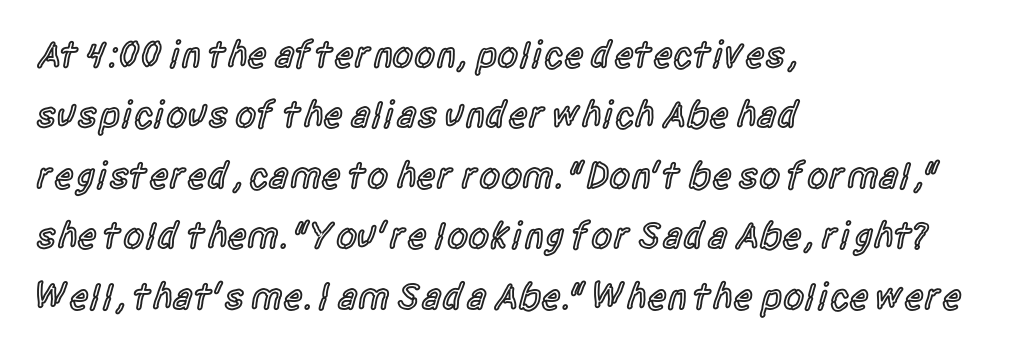
The image shows 38 px semibold, condensed sans-serif type; set left-aligned, normal line spacing (1.59x), normal letter spacing, not underlined; a large x-height.
